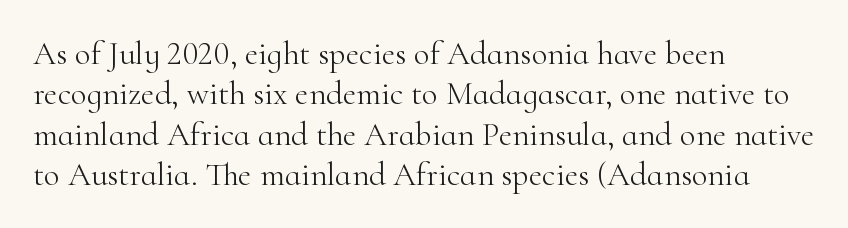
{"serif": "yes", "italic": "no", "bold": "no", "weight": "light", "width": "normal", "stroke_contrast": "high", "x_height": "small", "monospaced": "no", "underline": "no", "align": "left", "line_spacing_ratio": 1.22, "letter_spacing": "normal", "letter_spacing_em": 0.0, "glyph_px": 33}
